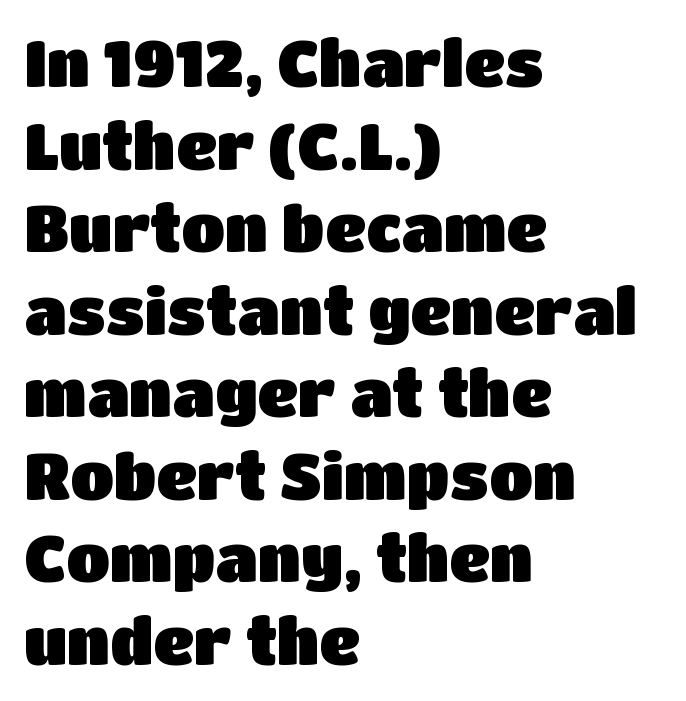
Q: Is the text italic (slanted)? A: No, it is upright.
Q: Is the typeface a serif or a sans-serif typeface? A: Sans-serif.
Q: Is the text underlined? A: No.
Q: How is the paragraph aligned? A: Left-aligned.
Q: Is the spacing between letters normal or unusually wide? A: Normal.
Q: Is the spacing between lines tight, normal or loose? A: Normal.
Q: Width (condensed, normal, or wide)? A: Normal.
Q: Stroke contrast? A: Low.
Q: x-height? A: Large.
Q: Monospaced? A: No.
